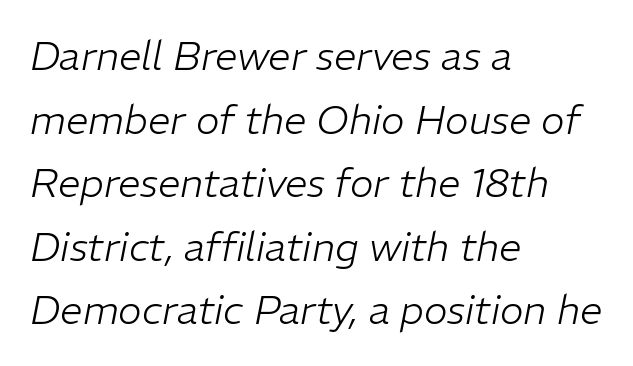
The image shows 40 px light type, italic (leaning right); set left-aligned, normal line spacing (1.59x), normal letter spacing, not underlined; low stroke contrast and a medium x-height.
